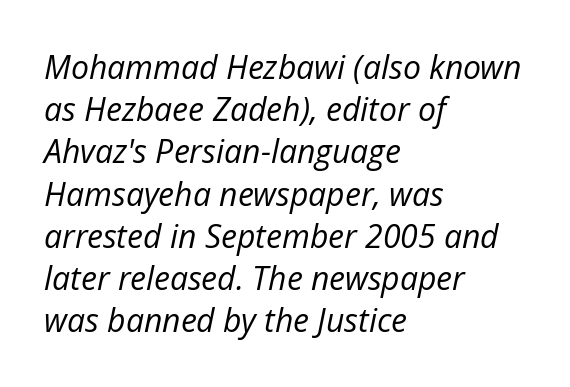
Q: Is the text bold? A: No.
Q: Is the text italic (slanted)? A: Yes, it leans right by about 12 degrees.
Q: Is the text underlined? A: No.
Q: How is the paragraph aligned? A: Left-aligned.
Q: Is the spacing between letters normal or unusually wide? A: Normal.
Q: Is the spacing between lines tight, normal or loose? A: Normal.
Q: Width (condensed, normal, or wide)? A: Normal.
Q: Stroke contrast? A: Low.
Q: x-height? A: Medium.
Q: Monospaced? A: No.
